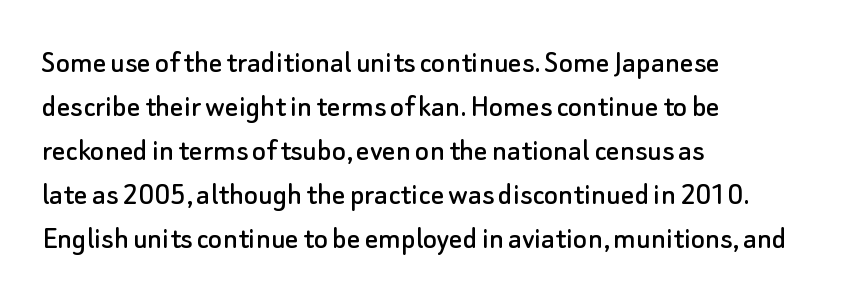
Q: Is the text italic (slanted)? A: No, it is upright.
Q: Is the typeface a serif or a sans-serif typeface? A: Sans-serif.
Q: Is the text underlined? A: No.
Q: How is the paragraph aligned? A: Left-aligned.
Q: Is the spacing between letters normal or unusually wide? A: Normal.
Q: Is the spacing between lines tight, normal or loose? A: Normal.
Q: Width (condensed, normal, or wide)? A: Normal.
Q: Stroke contrast? A: Low.
Q: x-height? A: Small.
Q: Monospaced? A: No.
